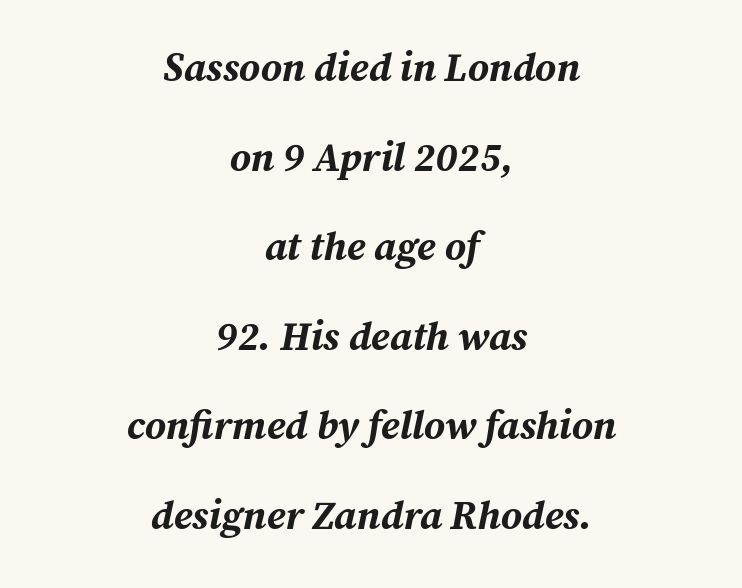
The image shows 40 px bold type, italic (leaning right); set centered, loose line spacing (2.24x), normal letter spacing, not underlined; medium stroke contrast and a medium x-height.
